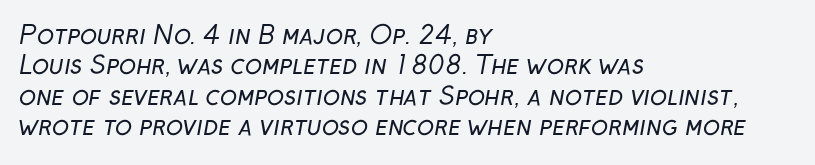
Q: Is the text bold? A: No.
Q: Is the text underlined? A: No.
Q: How is the paragraph aligned? A: Left-aligned.
Q: Is the spacing between letters normal or unusually wide? A: Normal.
